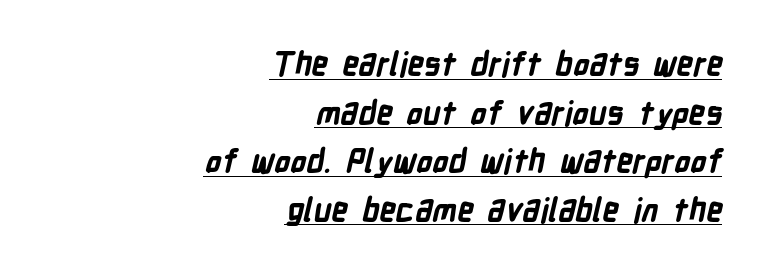
{"serif": "no", "bold": "yes", "weight": "bold", "width": "condensed", "stroke_contrast": "low", "x_height": "medium", "monospaced": "no", "underline": "yes", "align": "right", "line_spacing": "normal", "line_spacing_ratio": 1.52, "letter_spacing": "normal", "letter_spacing_em": 0.0, "glyph_px": 32}
